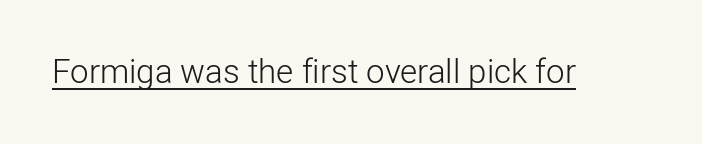
{"serif": "no", "italic": "no", "bold": "no", "weight": "light", "width": "normal", "stroke_contrast": "low", "x_height": "medium", "monospaced": "no", "underline": "yes", "letter_spacing": "normal", "letter_spacing_em": 0.0, "glyph_px": 33}
